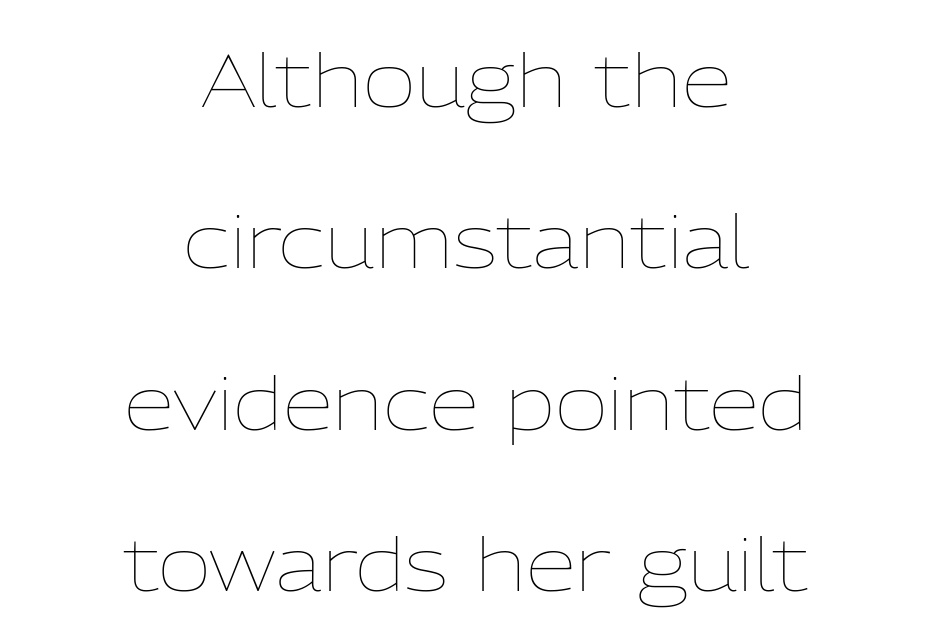
{"italic": "no", "bold": "no", "weight": "thin", "width": "normal", "stroke_contrast": "low", "x_height": "medium", "monospaced": "no", "underline": "no", "align": "center", "line_spacing": "loose", "line_spacing_ratio": 2.21, "letter_spacing": "normal", "letter_spacing_em": 0.0, "glyph_px": 73}
